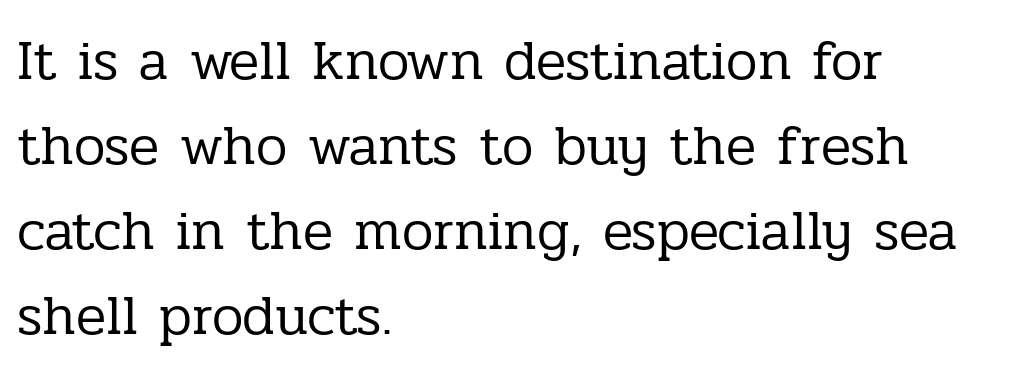
Q: Is the text bold? A: No.
Q: Is the text italic (slanted)? A: No, it is upright.
Q: Is the typeface a serif or a sans-serif typeface? A: Serif.
Q: Is the text underlined? A: No.
Q: How is the paragraph aligned? A: Left-aligned.
Q: Is the spacing between letters normal or unusually wide? A: Normal.
Q: Is the spacing between lines tight, normal or loose? A: Normal.
Q: Width (condensed, normal, or wide)? A: Normal.
Q: Stroke contrast? A: Low.
Q: x-height? A: Medium.
Q: Monospaced? A: No.
